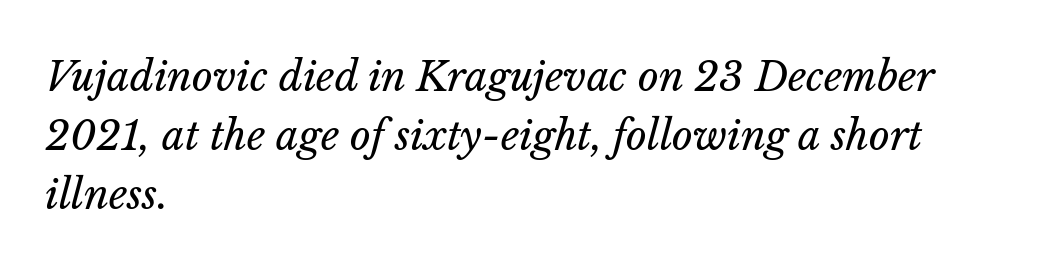
Slanted lettering throughout. The face used here is proportionally spaced, like ordinary book or web type. Default kerning and tracking; the words read as compact shapes. Weight: not bold — regular or lighter. The space beneath each line is pristine and unruled.
